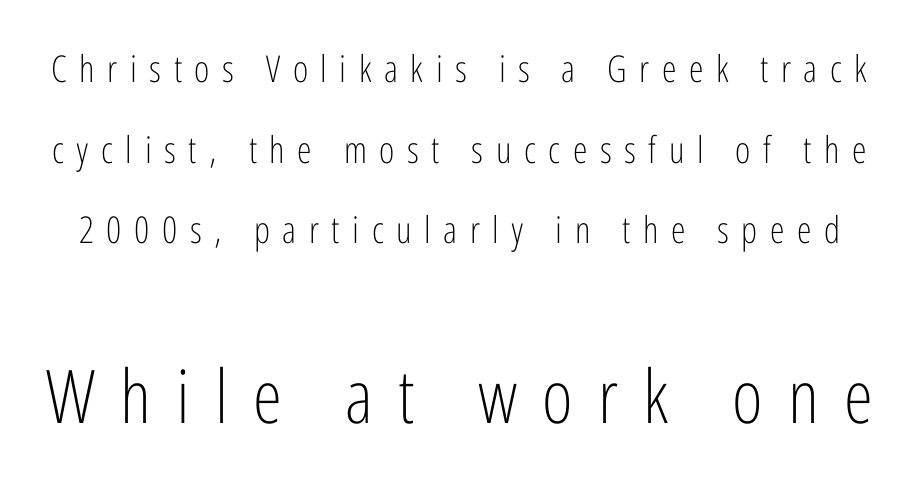
{"serif": "no", "italic": "no", "bold": "no", "weight": "light", "width": "condensed", "stroke_contrast": "low", "x_height": "medium", "monospaced": "no", "underline": "no", "line_spacing": "loose", "line_spacing_ratio": 2.18, "letter_spacing": "wide", "letter_spacing_em": 0.34, "larger_block": "second", "size_ratio": 2.0, "glyph_px": 74}
